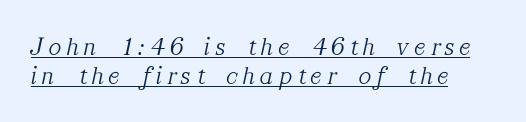
{"italic": "yes", "lean": "right", "slant_degrees": 12, "bold": "no", "underline": "yes", "align": "left", "line_spacing": "tight", "line_spacing_ratio": 1.13, "letter_spacing": "wide", "letter_spacing_em": 0.22, "glyph_px": 26}
